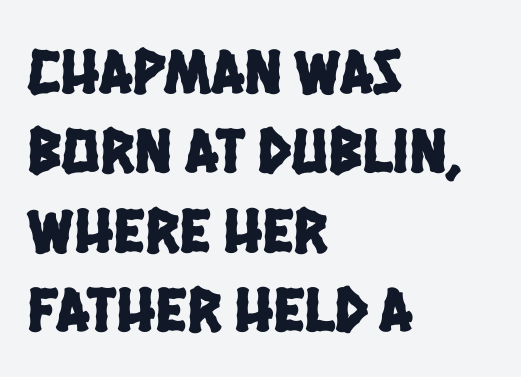
{"serif": "no", "width": "condensed", "stroke_contrast": "low", "x_height": "large", "monospaced": "no", "underline": "no", "align": "left", "line_spacing_ratio": 1.24, "letter_spacing": "normal", "letter_spacing_em": 0.0, "glyph_px": 64}
